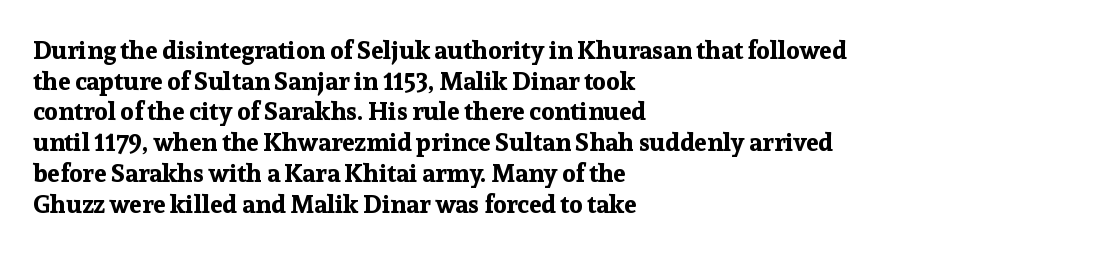
In CSS terms this would be text-align: left. Anything drawn beneath the words? Only blank space. Posture: upright roman. As a designer I'd log this as weight 700, bold.
